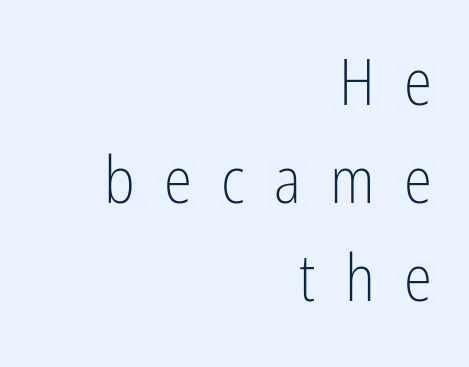
The image shows 64 px light, condensed sans-serif type, upright; set right-aligned, normal line spacing (1.53x), unusually wide letter spacing (+0.46 em), not underlined; low stroke contrast and a medium x-height.
